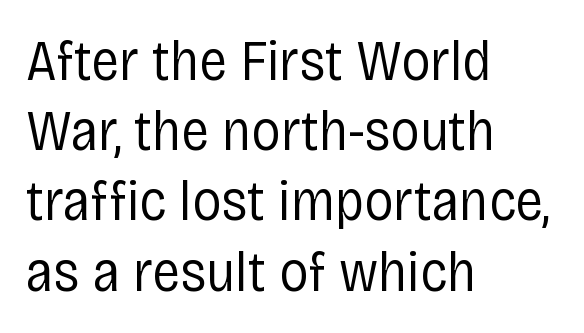
{"serif": "no", "italic": "no", "bold": "no", "weight": "regular", "width": "condensed", "stroke_contrast": "low", "x_height": "large", "monospaced": "no", "underline": "no", "align": "left", "line_spacing_ratio": 1.21, "letter_spacing": "normal", "letter_spacing_em": 0.0, "glyph_px": 58}
